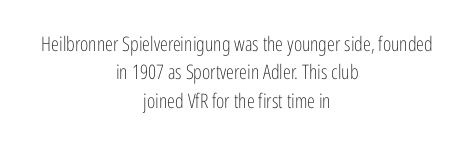
The image shows 20 px text type, upright; set centered, normal line spacing (1.42x), normal letter spacing, not underlined.
